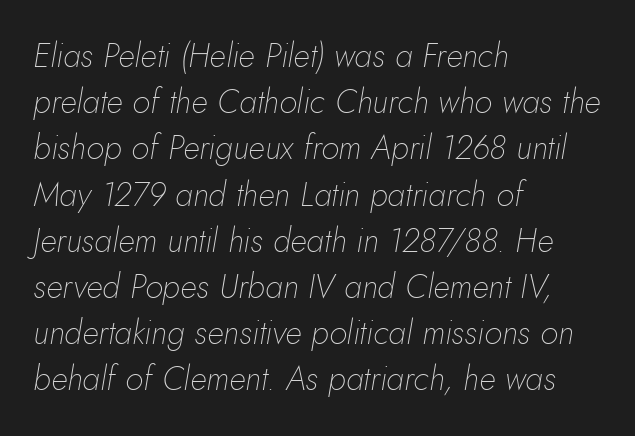
Q: Is the text bold? A: No.
Q: Is the text italic (slanted)? A: Yes, it leans right by about 10 degrees.
Q: Is the text underlined? A: No.
Q: How is the paragraph aligned? A: Left-aligned.
Q: Is the spacing between letters normal or unusually wide? A: Normal.
Q: Is the spacing between lines tight, normal or loose? A: Normal.
Q: Width (condensed, normal, or wide)? A: Normal.
Q: Stroke contrast? A: Low.
Q: x-height? A: Small.
Q: Monospaced? A: No.
